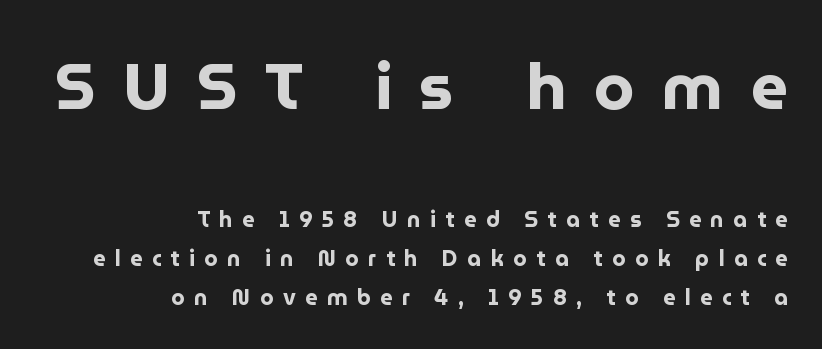
You could only call the tracking loose — the letters float apart. Size hierarchy here favors the leading block over the trailing one. This sample uses a sans-serif face. Think of a printed novel: that variable character pitch is what you see here.
